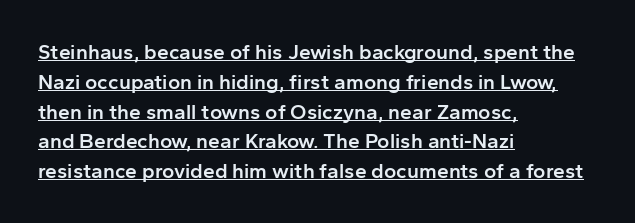
The image shows 21 px text type, upright; set left-aligned, normal line spacing (1.42x), normal letter spacing, underlined.
